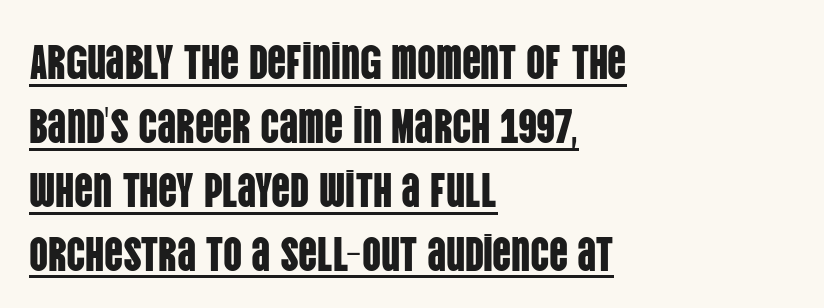
{"serif": "no", "italic": "no", "width": "condensed", "stroke_contrast": "low", "x_height": "large", "monospaced": "no", "underline": "yes", "align": "left", "line_spacing": "normal", "line_spacing_ratio": 1.36, "letter_spacing": "normal", "letter_spacing_em": 0.0, "glyph_px": 47}
